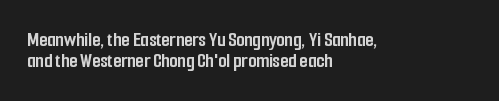
Q: Is the text bold? A: Yes.
Q: Is the text italic (slanted)? A: No, it is upright.
Q: Is the text underlined? A: No.
Q: How is the paragraph aligned? A: Left-aligned.
Q: Is the spacing between letters normal or unusually wide? A: Normal.
Q: Is the spacing between lines tight, normal or loose? A: Tight.
